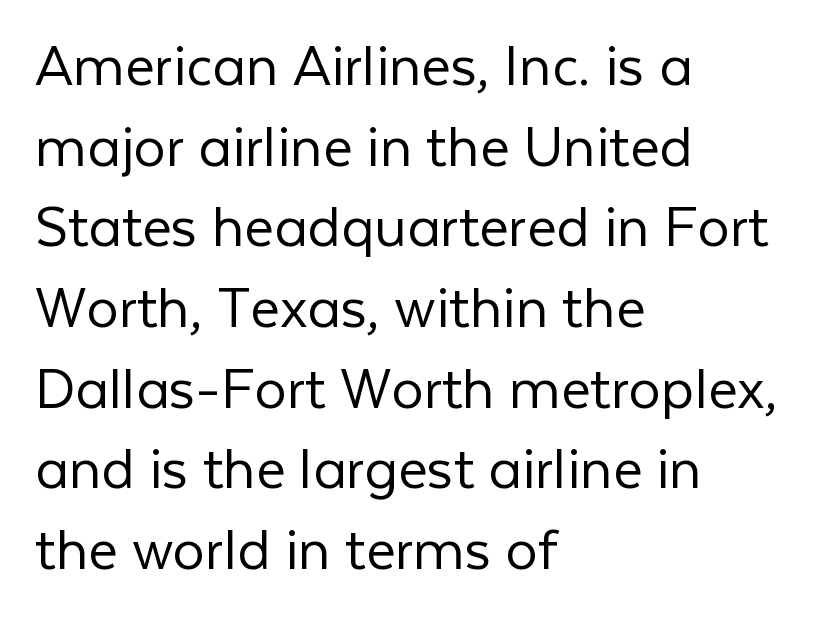
The image shows 64 px light sans-serif type, upright; set left-aligned, normal line spacing (1.26x), normal letter spacing, not underlined; low stroke contrast and a medium x-height.
